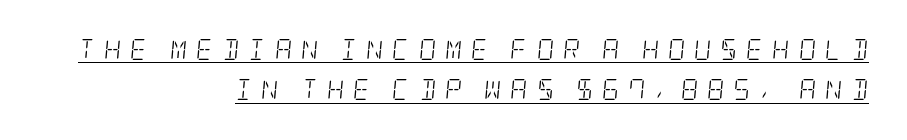
{"italic": "yes", "lean": "right", "slant_degrees": 5, "bold": "no", "underline": "yes", "align": "right", "line_spacing": "loose", "line_spacing_ratio": 1.91, "letter_spacing": "wide", "letter_spacing_em": 0.43, "glyph_px": 21}
